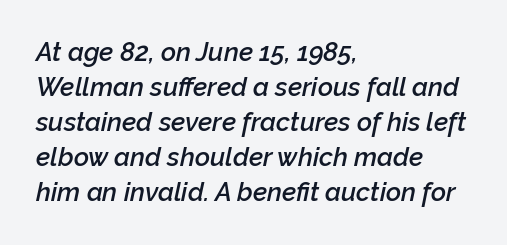
Q: Is the text bold? A: Semi-bold.
Q: Is the text italic (slanted)? A: Yes, it leans right by about 12 degrees.
Q: Is the text underlined? A: No.
Q: How is the paragraph aligned? A: Left-aligned.
Q: Is the spacing between letters normal or unusually wide? A: Normal.
Q: Is the spacing between lines tight, normal or loose? A: Normal.
